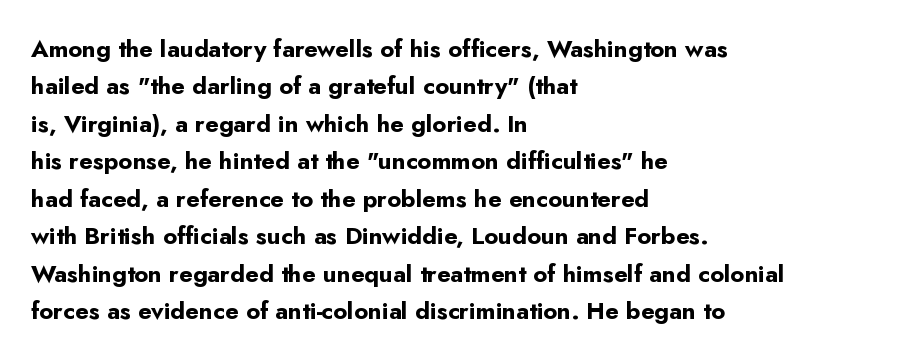
Q: Is the text bold? A: Yes.
Q: Is the text italic (slanted)? A: No, it is upright.
Q: Is the text underlined? A: No.
Q: How is the paragraph aligned? A: Left-aligned.
Q: Is the spacing between letters normal or unusually wide? A: Normal.
Q: Is the spacing between lines tight, normal or loose? A: Normal.
